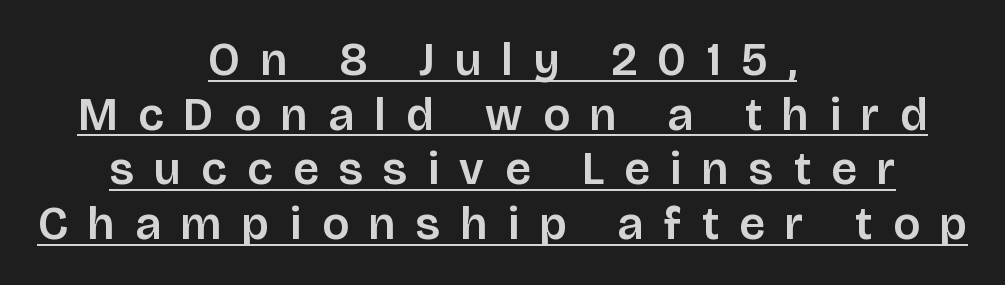
Q: Is the text italic (slanted)? A: No, it is upright.
Q: Is the typeface a serif or a sans-serif typeface? A: Sans-serif.
Q: Is the text underlined? A: Yes.
Q: How is the paragraph aligned? A: Centered.
Q: Is the spacing between letters normal or unusually wide? A: Unusually wide.
Q: Width (condensed, normal, or wide)? A: Normal.
Q: Stroke contrast? A: Low.
Q: x-height? A: Large.
Q: Monospaced? A: No.
